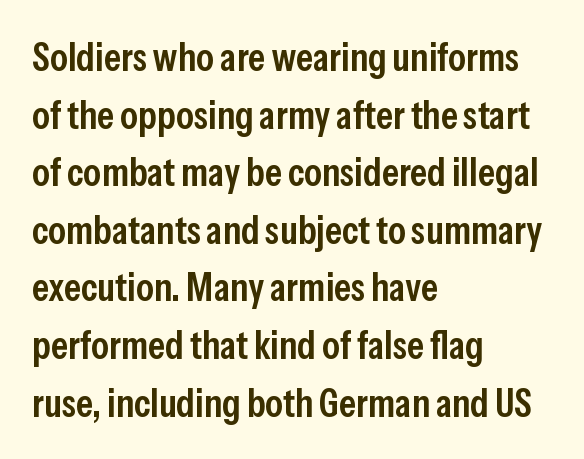
The image shows 40 px semibold, condensed sans-serif type, upright; set left-aligned, normal line spacing (1.44x), normal letter spacing, not underlined; low stroke contrast and a medium x-height.
